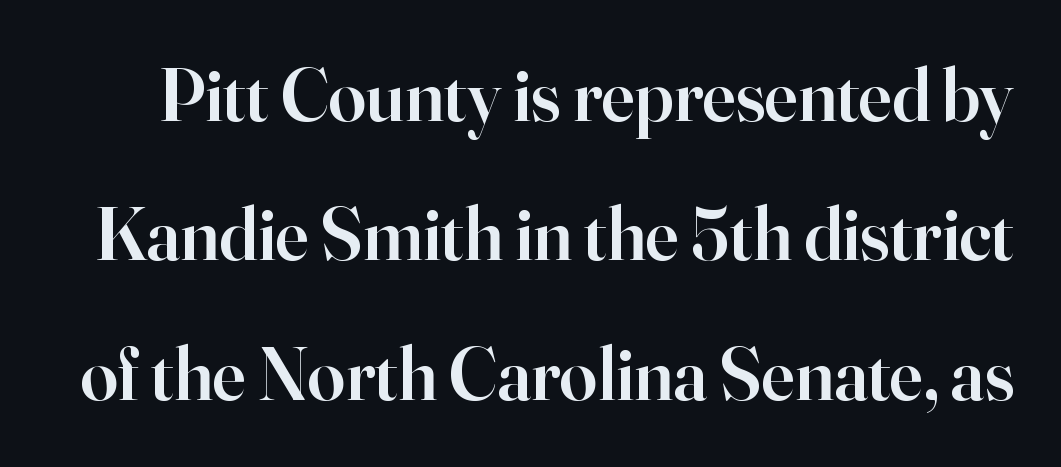
Quick note: underline off. You could not count columns in this text — the font is proportionally spaced. Is there any slant? The stems are plumb. Are there feet on the stems? There are — it's a serif.
